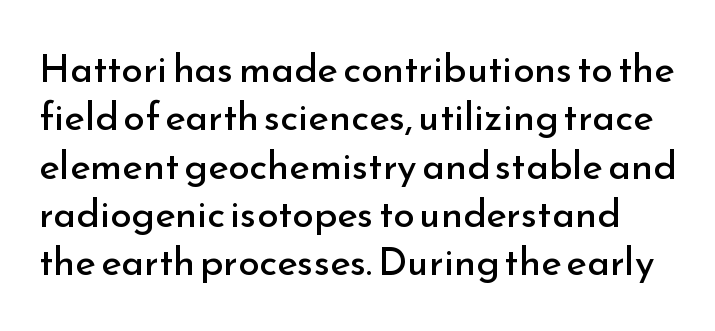
You could call the tracking neutral — neither tight nor loose. The face used here is a sans, in the tradition of grotesques and geometrics. The space directly below the letters is spotless. Upright lettering throughout.
